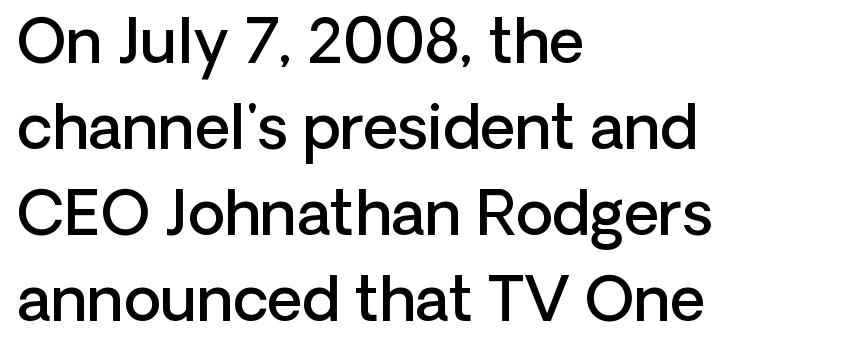
Unlike a traditional serif, this face leaves its strokes unadorned. Beneath every word, the page is bare. A typesetter would mark this as roman, not italic. Tracking here is standard; glyphs follow each other at the usual distance. Layout note: lines flush left. The rendering uses natural spacing where letterforms have individual widths.
